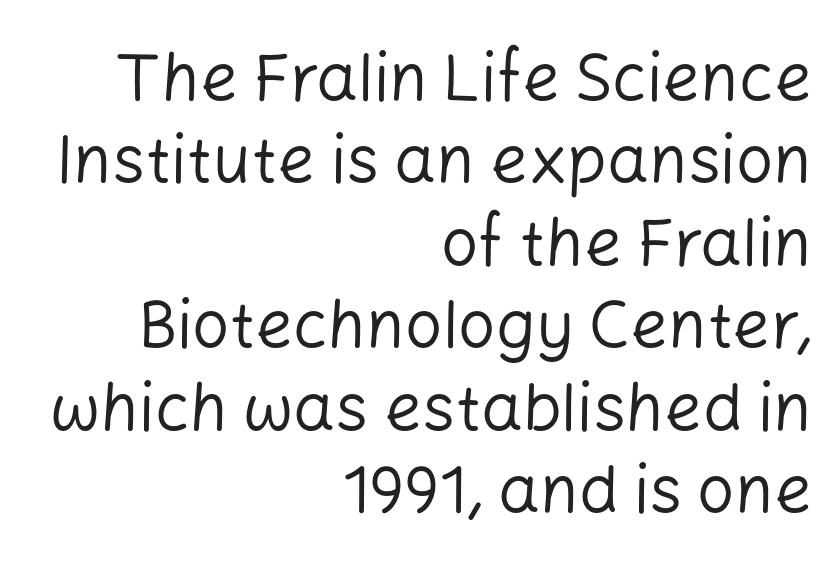
Q: Is the text bold? A: No.
Q: Is the text italic (slanted)? A: No, it is upright.
Q: Is the typeface a serif or a sans-serif typeface? A: Sans-serif.
Q: Is the text underlined? A: No.
Q: How is the paragraph aligned? A: Right-aligned.
Q: Is the spacing between letters normal or unusually wide? A: Normal.
Q: Is the spacing between lines tight, normal or loose? A: Normal.
Q: Width (condensed, normal, or wide)? A: Normal.
Q: Stroke contrast? A: Low.
Q: x-height? A: Medium.
Q: Monospaced? A: No.
